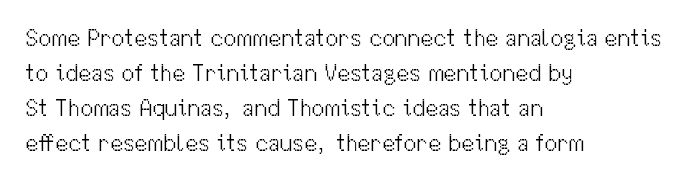
Weight: not bold — regular or lighter. The typesetter chose a ragged-right arrangement here. Each new line begins a customary step beneath the previous one. You could call the tracking neutral — neither tight nor loose. Only glyphs here, with clear space below each row. You can tell it's not italic because the verticals are truly vertical.
